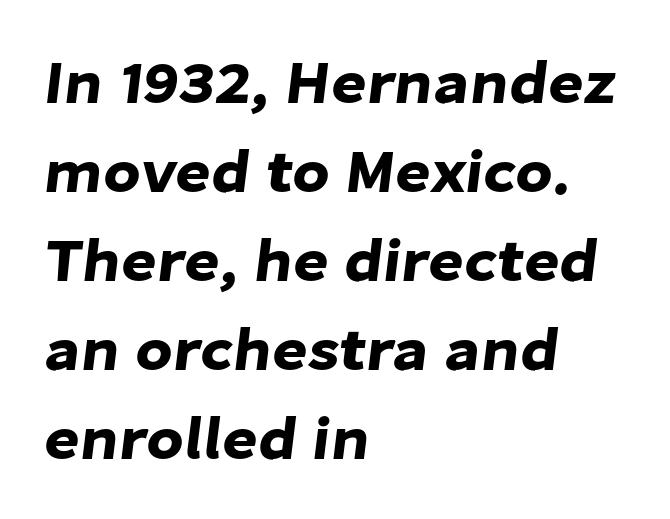
Q: Is the typeface a serif or a sans-serif typeface? A: Sans-serif.
Q: Is the text underlined? A: No.
Q: How is the paragraph aligned? A: Left-aligned.
Q: Is the spacing between letters normal or unusually wide? A: Normal.
Q: Is the spacing between lines tight, normal or loose? A: Normal.
Q: Width (condensed, normal, or wide)? A: Normal.
Q: Stroke contrast? A: Low.
Q: x-height? A: Medium.
Q: Monospaced? A: No.
